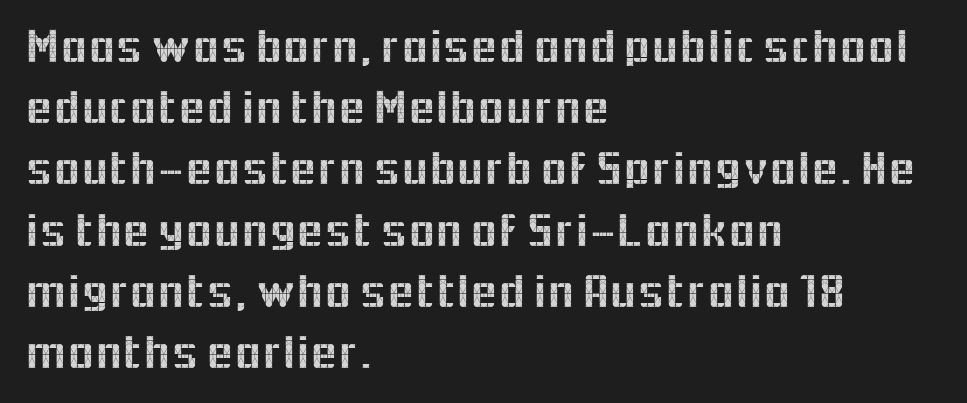
The paragraph shown leans on its left margin. Does the leading feel generous? No, just average. The tracking reads as untouched default to a designer's eye. You could not count columns in this text — the font is proportionally spaced. Underline: absent.
